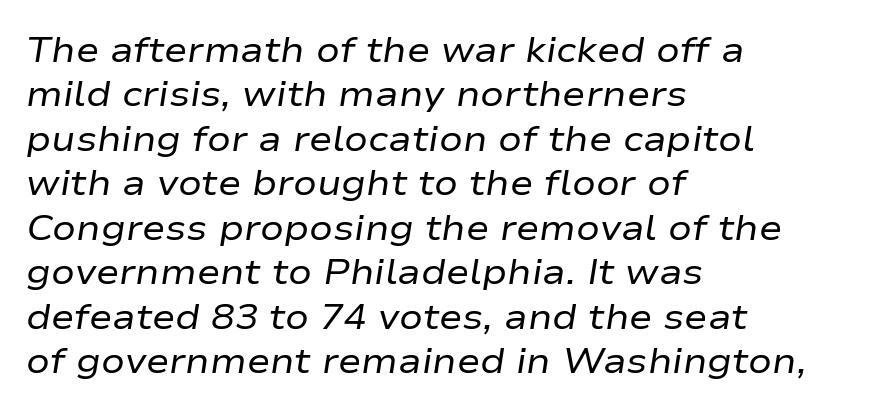
The image shows 35 px regular-weight, wide type, italic (leaning right); set left-aligned, normal line spacing (1.27x), normal letter spacing, not underlined; low stroke contrast and a medium x-height.
